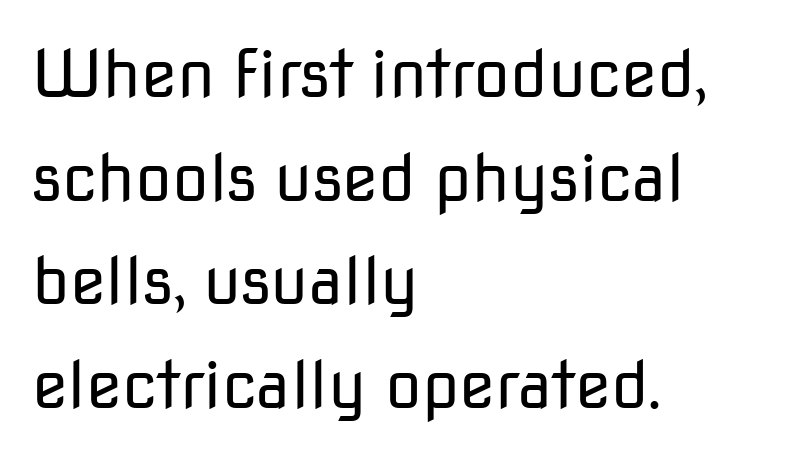
Q: Is the text bold? A: No.
Q: Is the text italic (slanted)? A: No, it is upright.
Q: Is the typeface a serif or a sans-serif typeface? A: Sans-serif.
Q: Is the text underlined? A: No.
Q: How is the paragraph aligned? A: Left-aligned.
Q: Is the spacing between letters normal or unusually wide? A: Normal.
Q: Is the spacing between lines tight, normal or loose? A: Normal.
Q: Width (condensed, normal, or wide)? A: Normal.
Q: Stroke contrast? A: Low.
Q: x-height? A: Medium.
Q: Monospaced? A: No.
